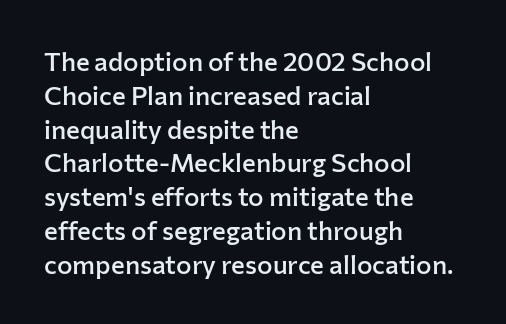
{"italic": "no", "bold": "semi", "underline": "no", "align": "left", "line_spacing": "normal", "line_spacing_ratio": 1.3, "letter_spacing": "normal", "letter_spacing_em": 0.0, "glyph_px": 26}
